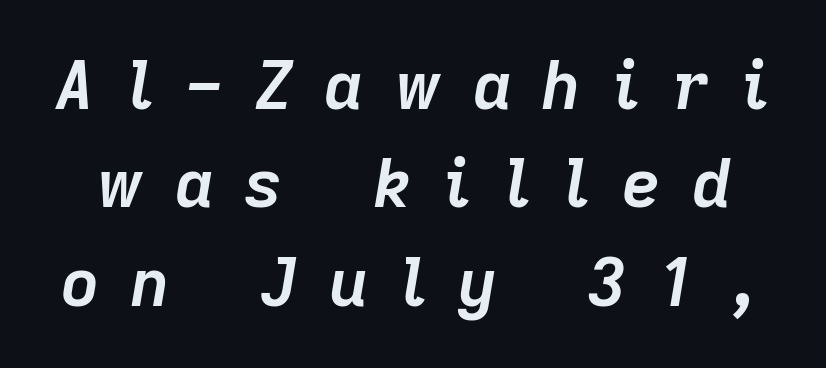
Here the designer chose a conventional face with non-uniform glyph widths. The line-height multiplier appears to be the usual default. The letters are bold, with thick, heavy strokes. Characters are canted at an angle relative to the baseline's perpendicular. The gaps between neighbouring characters are conspicuously large. Descender tails drop into unmarked territory.
